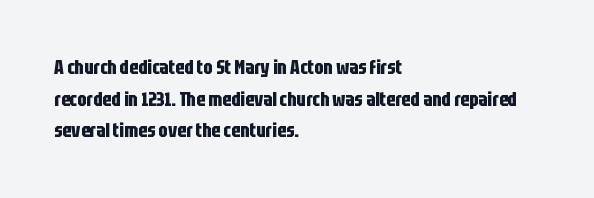
Q: Is the text bold? A: Yes.
Q: Is the text italic (slanted)? A: No, it is upright.
Q: Is the text underlined? A: No.
Q: How is the paragraph aligned? A: Left-aligned.
Q: Is the spacing between letters normal or unusually wide? A: Normal.
Q: Is the spacing between lines tight, normal or loose? A: Normal.
